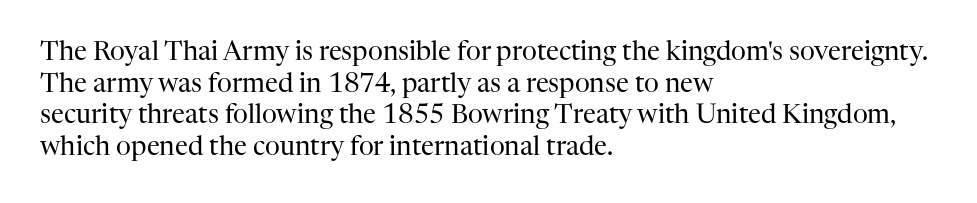
{"italic": "no", "bold": "no", "underline": "no", "align": "left", "line_spacing_ratio": 1.22, "letter_spacing": "normal", "letter_spacing_em": 0.0, "glyph_px": 26}
